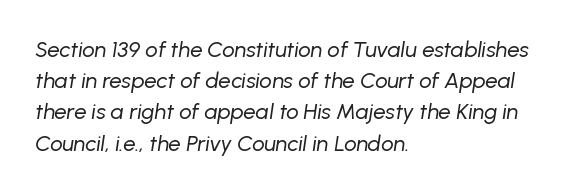
The image shows 22 px text type, italic (leaning right); set left-aligned, normal line spacing (1.42x), normal letter spacing, not underlined.
